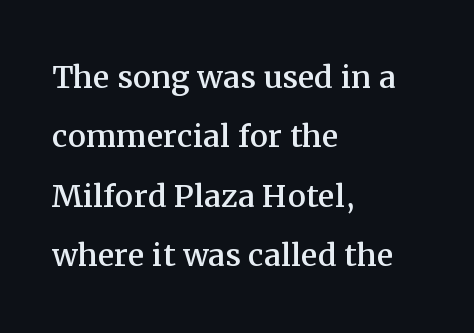
Q: Is the text italic (slanted)? A: No, it is upright.
Q: Is the typeface a serif or a sans-serif typeface? A: Serif.
Q: Is the text underlined? A: No.
Q: How is the paragraph aligned? A: Left-aligned.
Q: Is the spacing between letters normal or unusually wide? A: Normal.
Q: Is the spacing between lines tight, normal or loose? A: Normal.
Q: Width (condensed, normal, or wide)? A: Normal.
Q: Stroke contrast? A: Medium.
Q: x-height? A: Medium.
Q: Monospaced? A: No.
